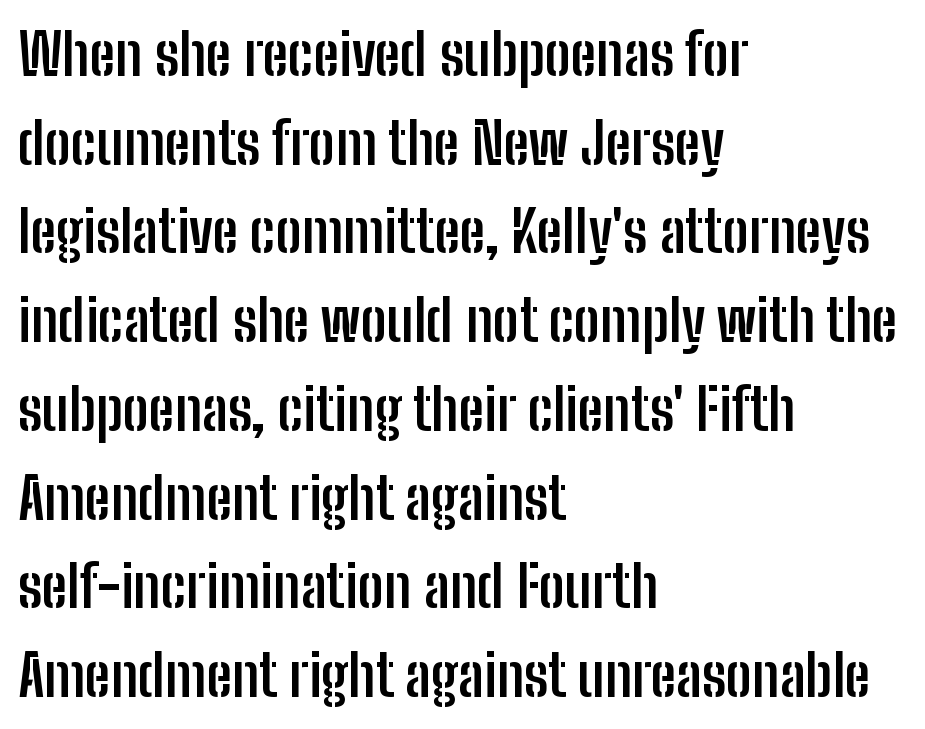
{"serif": "no", "italic": "no", "bold": "yes", "weight": "semibold", "width": "condensed", "stroke_contrast": "low", "x_height": "medium", "monospaced": "no", "underline": "no", "align": "left", "line_spacing": "normal", "line_spacing_ratio": 1.53, "letter_spacing": "normal", "letter_spacing_em": 0.0, "glyph_px": 58}
